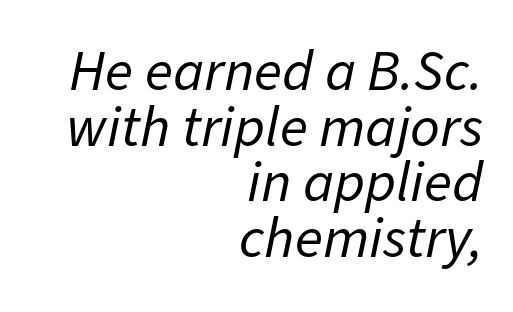
The letters look calm and open, with moderate or lighter stems. Quick note: underline off. A typesetter would mark this as italic. There is no visible air inserted between adjacent glyphs. The letters advance in unequal steps, a hallmark of proportional type.
